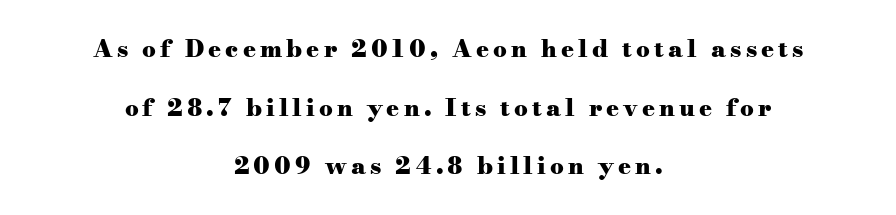
Q: Is the text bold? A: Yes.
Q: Is the text italic (slanted)? A: No, it is upright.
Q: Is the text underlined? A: No.
Q: How is the paragraph aligned? A: Centered.
Q: Is the spacing between lines tight, normal or loose? A: Loose.
